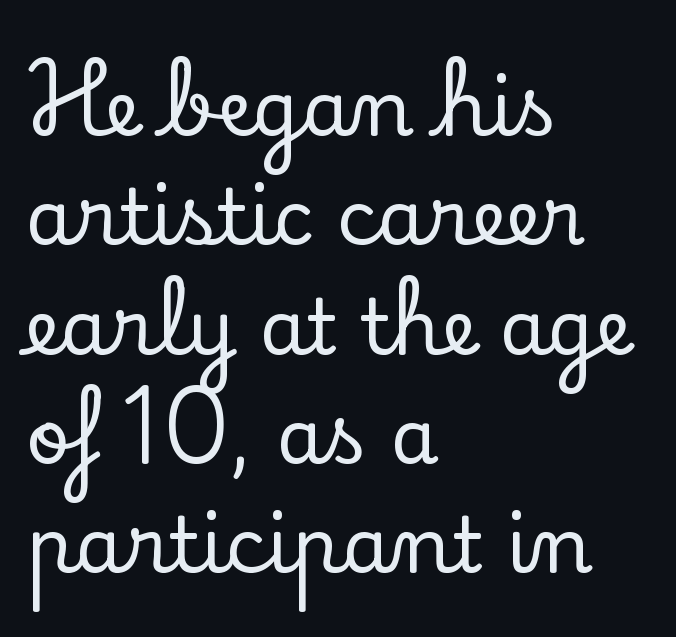
Underline: absent. The line texture is even and compact thanks to regular tracking. Examine the stroke ends and you'll spot serifs. Tall strokes in this sample are plumb rather than angled.
